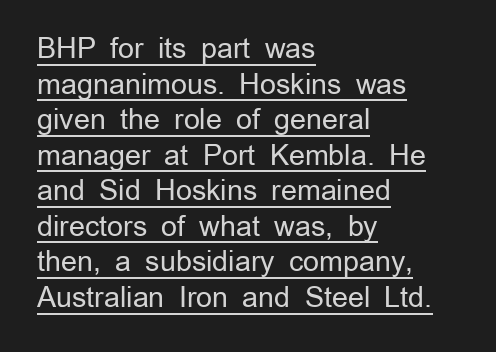
The image shows 28 px regular-weight sans-serif type, upright; set left-aligned, normal line spacing (1.27x), normal letter spacing, underlined; low stroke contrast and a medium x-height.
